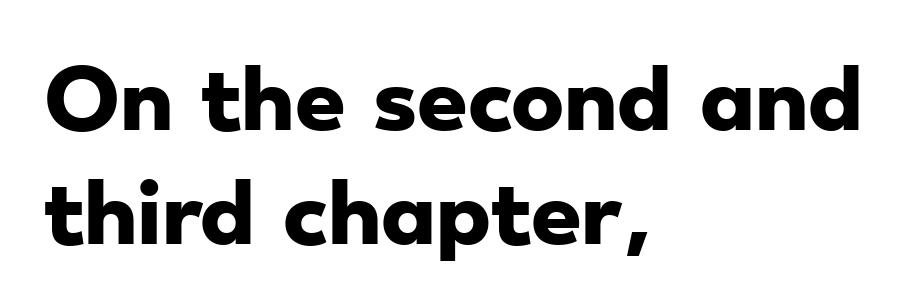
{"serif": "no", "bold": "yes", "weight": "heavy", "width": "wide", "stroke_contrast": "low", "x_height": "small", "monospaced": "no", "underline": "no", "align": "left", "line_spacing": "normal", "line_spacing_ratio": 1.42, "letter_spacing": "normal", "letter_spacing_em": 0.0, "glyph_px": 80}
